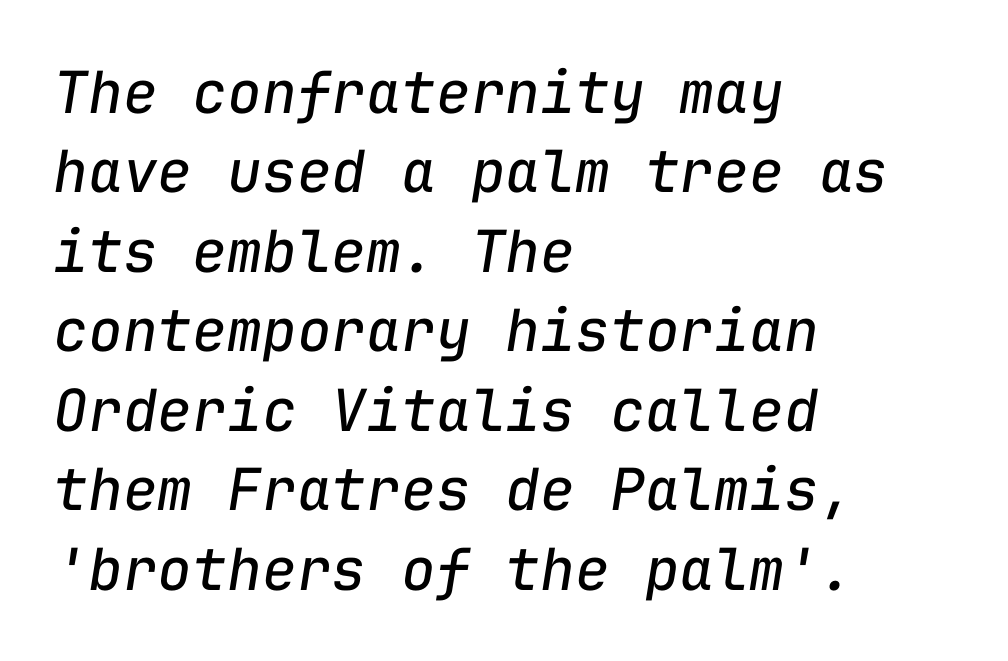
The image shows 58 px regular-weight type, italic (leaning right), monospaced; set left-aligned, normal line spacing (1.37x), normal letter spacing, not underlined; low stroke contrast and a medium x-height.
